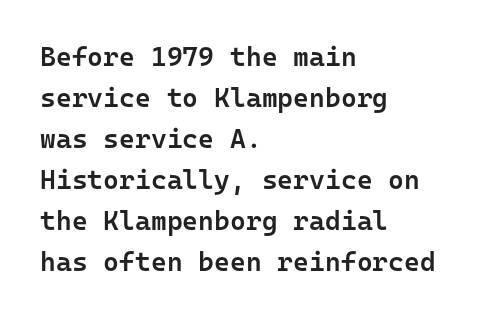
Does extra space separate the letters? No, they use regular spacing. Line spacing here is normal. Visually the block forms a straight wall on the left and a jagged coastline on the right. Unlike italic type, these characters show no tilt at all. The face used here is a semibold: visibly heavier than regular, lighter than bold. The foot of each line stays bare and open.
